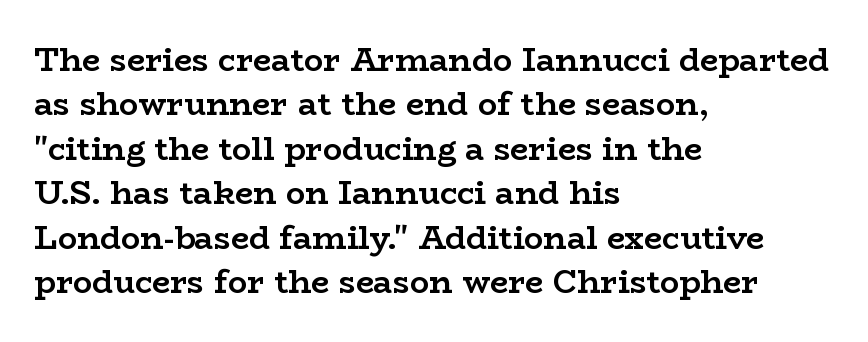
The image shows 32 px semibold, wide serif type, upright; set left-aligned, normal line spacing (1.39x), normal letter spacing, not underlined; low stroke contrast and a medium x-height.
